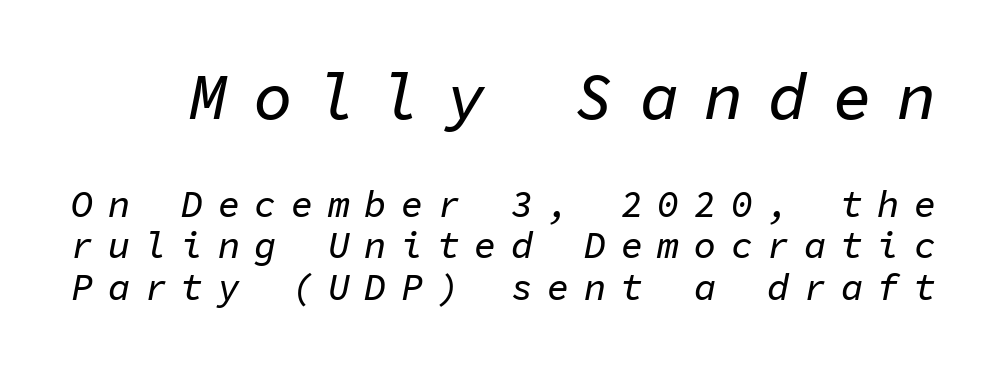
The image shows 65 px text type, italic (leaning right), monospaced; set tight line spacing (1.12x), unusually wide letter spacing (+0.39 em), not underlined; the first (top) block is 1.76x larger; low stroke contrast and a medium x-height.
